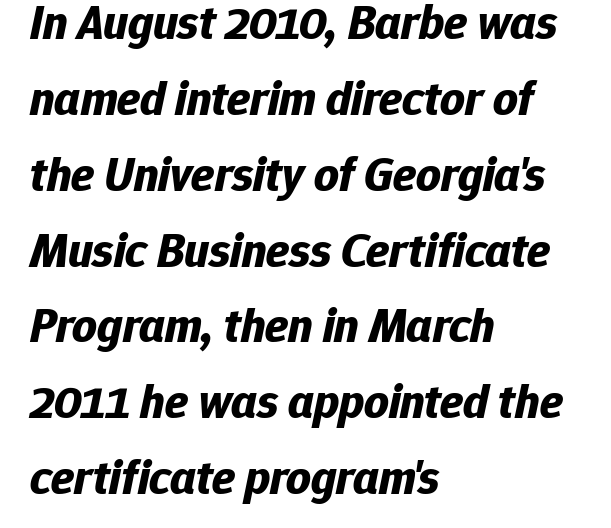
{"italic": "yes", "lean": "right", "slant_degrees": 12, "bold": "yes", "weight": "bold", "width": "normal", "stroke_contrast": "low", "x_height": "medium", "monospaced": "no", "underline": "no", "align": "left", "line_spacing": "normal", "line_spacing_ratio": 1.58, "letter_spacing": "normal", "letter_spacing_em": 0.0, "glyph_px": 48}
